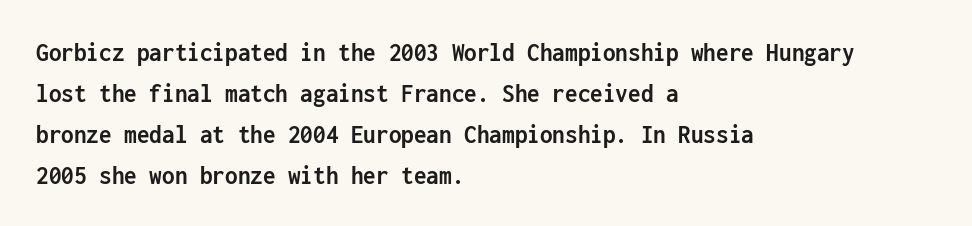
The image shows 28 px semibold, condensed sans-serif type, upright, monospaced; set left-aligned, normal line spacing (1.46x), normal letter spacing, not underlined; low stroke contrast and a medium x-height.
